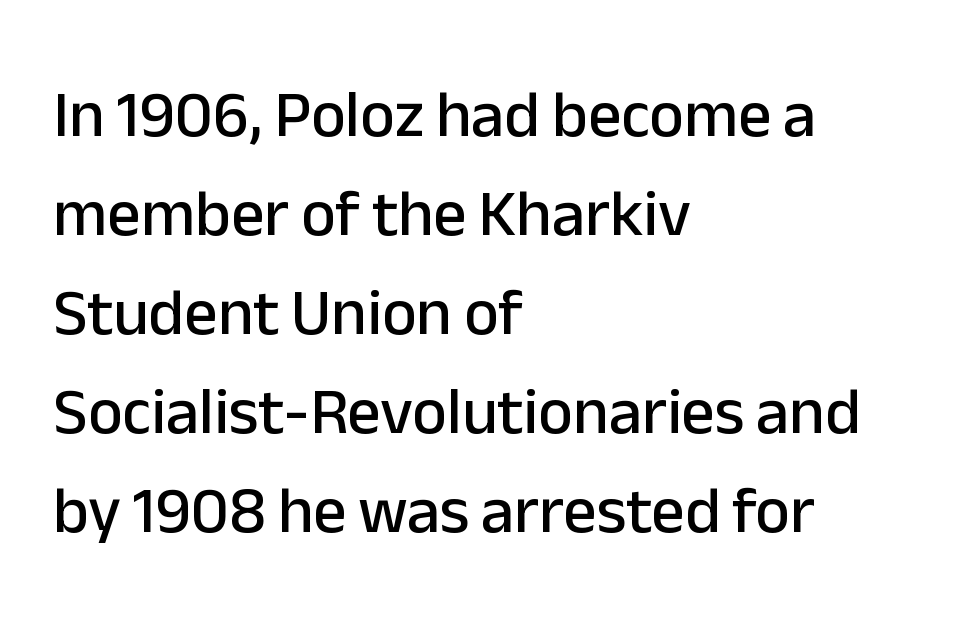
{"serif": "no", "italic": "no", "width": "normal", "stroke_contrast": "low", "x_height": "medium", "monospaced": "no", "underline": "no", "align": "left", "line_spacing": "normal", "line_spacing_ratio": 1.5, "letter_spacing": "normal", "letter_spacing_em": 0.0, "glyph_px": 66}
